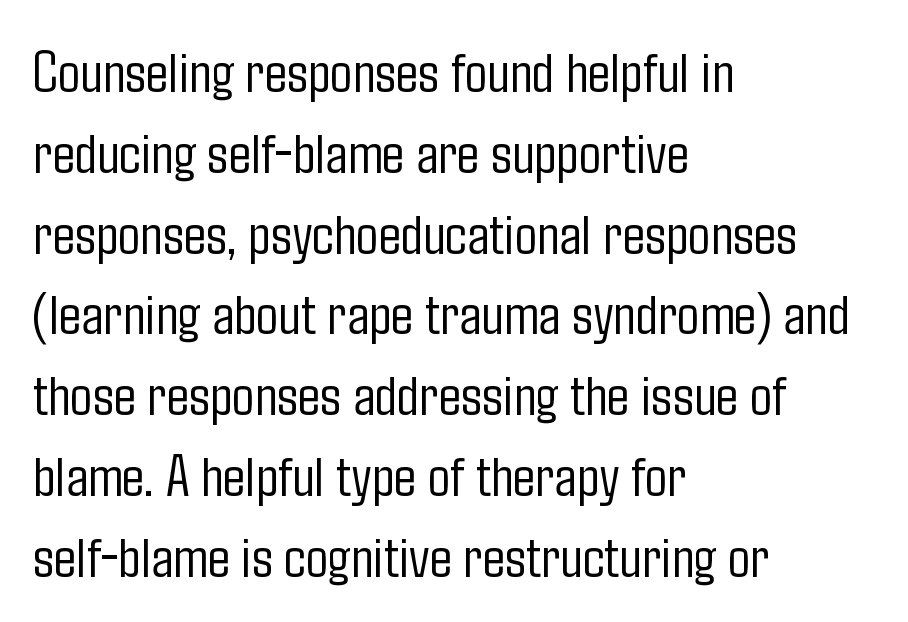
{"serif": "no", "italic": "no", "bold": "no", "weight": "light", "width": "condensed", "stroke_contrast": "low", "x_height": "medium", "monospaced": "no", "underline": "no", "align": "left", "line_spacing": "normal", "line_spacing_ratio": 1.37, "letter_spacing": "normal", "letter_spacing_em": 0.0, "glyph_px": 59}
